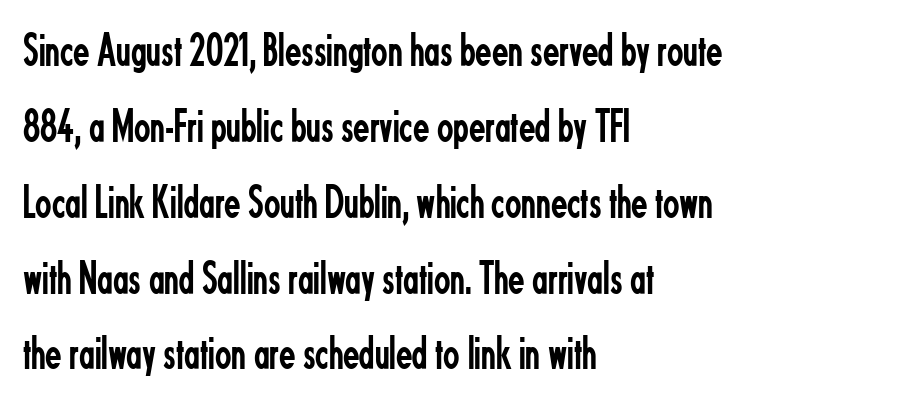
The image shows 48 px regular-weight, condensed sans-serif type, upright; set left-aligned, normal line spacing (1.58x), normal letter spacing, not underlined; low stroke contrast and a small x-height.
